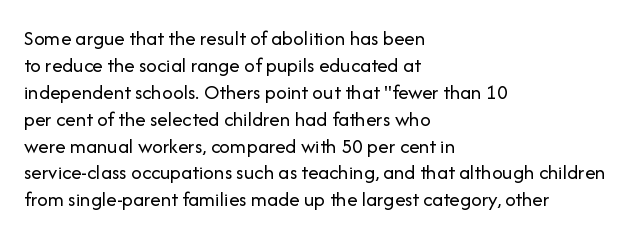
Q: Is the text bold? A: No.
Q: Is the text italic (slanted)? A: No, it is upright.
Q: Is the text underlined? A: No.
Q: How is the paragraph aligned? A: Left-aligned.
Q: Is the spacing between letters normal or unusually wide? A: Normal.
Q: Is the spacing between lines tight, normal or loose? A: Normal.
